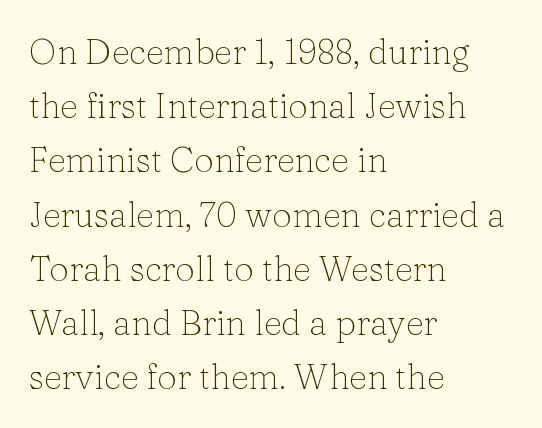
{"serif": "yes", "italic": "no", "bold": "no", "weight": "light", "width": "normal", "stroke_contrast": "low", "x_height": "medium", "monospaced": "no", "underline": "no", "align": "left", "line_spacing": "normal", "line_spacing_ratio": 1.55, "letter_spacing": "normal", "letter_spacing_em": 0.0, "glyph_px": 35}
